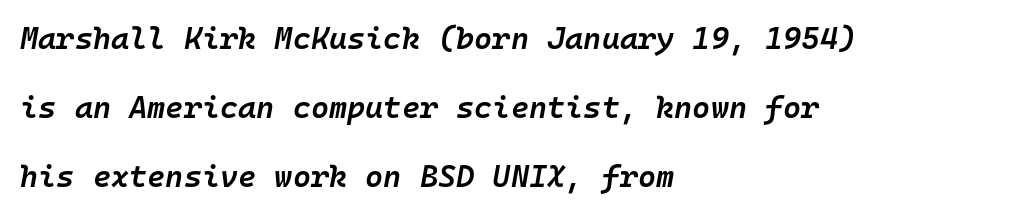
Q: Is the text bold? A: Semi-bold.
Q: Is the text italic (slanted)? A: Yes, it leans right by about 10 degrees.
Q: Is the text underlined? A: No.
Q: How is the paragraph aligned? A: Left-aligned.
Q: Is the spacing between letters normal or unusually wide? A: Normal.
Q: Is the spacing between lines tight, normal or loose? A: Loose.
Q: Width (condensed, normal, or wide)? A: Normal.
Q: Stroke contrast? A: Low.
Q: x-height? A: Medium.
Q: Monospaced? A: Yes.
